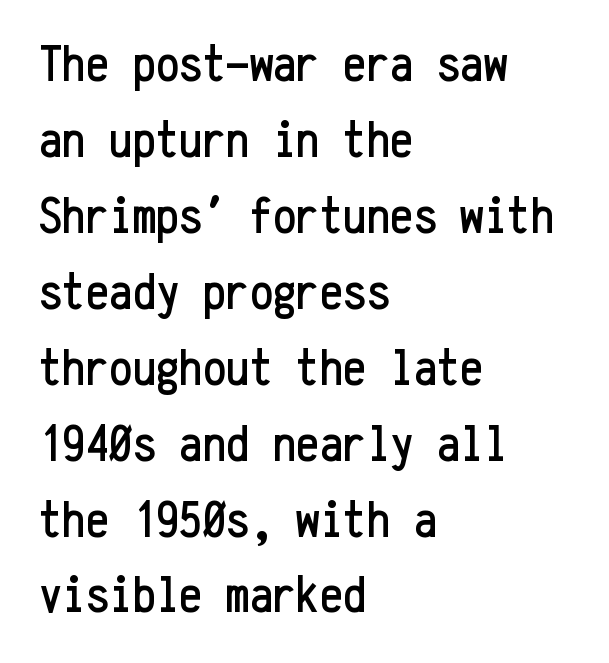
A sans-serif font was chosen for this passage. Reading down the block, your eye returns to a fixed left position each line. This is the regular roman posture of the typeface. Summary of vertical rhythm: regular, with standard interline spacing.
